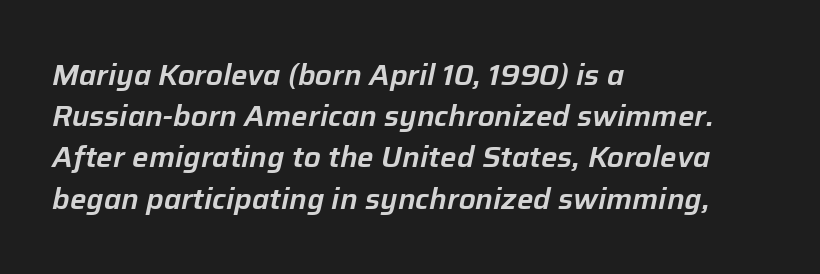
{"italic": "yes", "lean": "right", "slant_degrees": 12, "width": "normal", "stroke_contrast": "low", "x_height": "medium", "monospaced": "no", "underline": "no", "align": "left", "line_spacing": "normal", "line_spacing_ratio": 1.42, "letter_spacing": "normal", "letter_spacing_em": 0.0, "glyph_px": 29}
